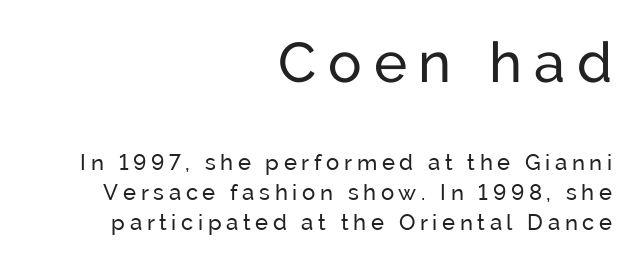
Q: Is the text bold? A: No.
Q: Is the text italic (slanted)? A: No, it is upright.
Q: Is the typeface a serif or a sans-serif typeface? A: Sans-serif.
Q: Is the text underlined? A: No.
Q: How is the paragraph aligned? A: Right-aligned.
Q: Is the spacing between letters normal or unusually wide? A: Unusually wide.
Q: Is the spacing between lines tight, normal or loose? A: Normal.
Q: Which block of text is set in a larger size, the first (top) or the second (bottom)? A: The first (top) one.
Q: Width (condensed, normal, or wide)? A: Normal.
Q: Stroke contrast? A: Low.
Q: x-height? A: Medium.
Q: Monospaced? A: No.
